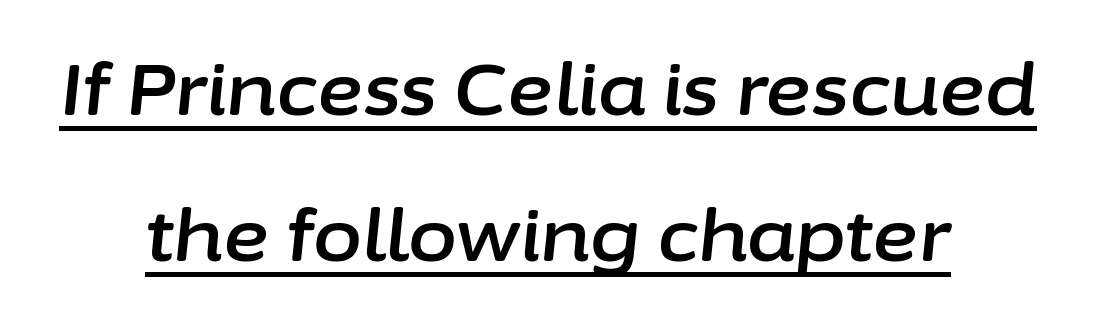
{"italic": "yes", "lean": "right", "slant_degrees": 6, "width": "normal", "stroke_contrast": "low", "x_height": "medium", "monospaced": "no", "underline": "yes", "align": "center", "line_spacing": "loose", "line_spacing_ratio": 2.05, "letter_spacing": "normal", "letter_spacing_em": 0.0, "glyph_px": 71}
